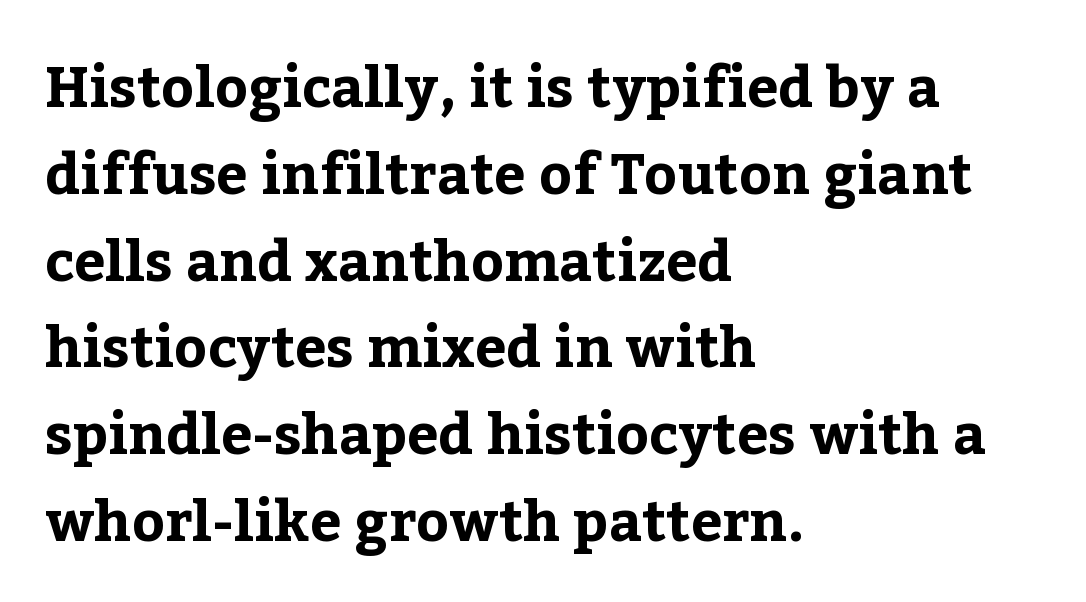
The image shows 56 px bold serif type, upright; set left-aligned, normal line spacing (1.55x), normal letter spacing, not underlined; low stroke contrast and a medium x-height.
